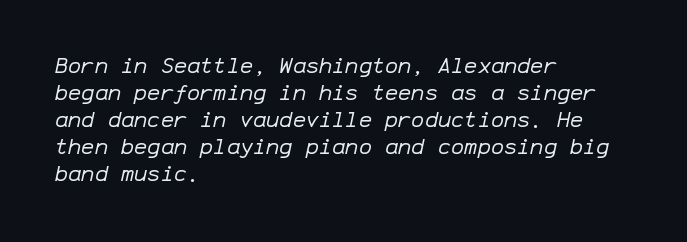
The image shows 22 px text type, italic (leaning right); set left-aligned, line spacing 1.23x, normal letter spacing, not underlined.
